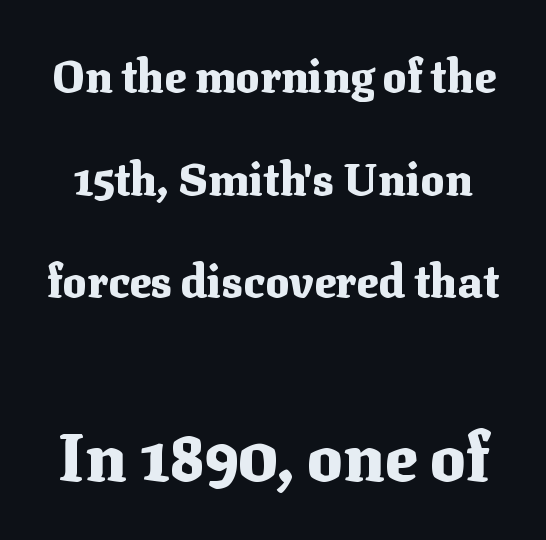
Q: Is the text bold? A: Yes.
Q: Is the text italic (slanted)? A: No, it is upright.
Q: Is the typeface a serif or a sans-serif typeface? A: Serif.
Q: Is the text underlined? A: No.
Q: Is the spacing between letters normal or unusually wide? A: Normal.
Q: Is the spacing between lines tight, normal or loose? A: Loose.
Q: Which block of text is set in a larger size, the first (top) or the second (bottom)? A: The second (bottom) one.
Q: Width (condensed, normal, or wide)? A: Normal.
Q: Stroke contrast? A: Medium.
Q: x-height? A: Medium.
Q: Monospaced? A: No.
